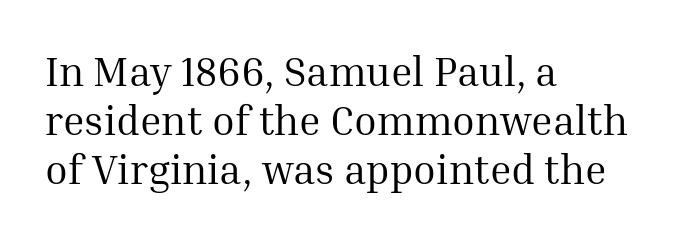
The image shows 41 px regular-weight serif type, upright; set left-aligned, line spacing 1.19x, normal letter spacing, not underlined; medium stroke contrast and a medium x-height.
